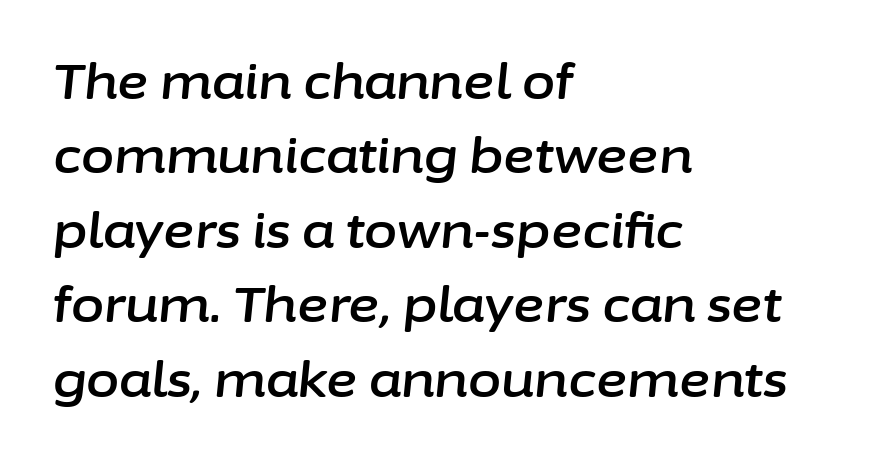
{"italic": "yes", "lean": "right", "slant_degrees": 6, "width": "normal", "stroke_contrast": "low", "x_height": "medium", "monospaced": "no", "underline": "no", "align": "left", "line_spacing": "normal", "line_spacing_ratio": 1.55, "letter_spacing": "normal", "letter_spacing_em": 0.0, "glyph_px": 48}
